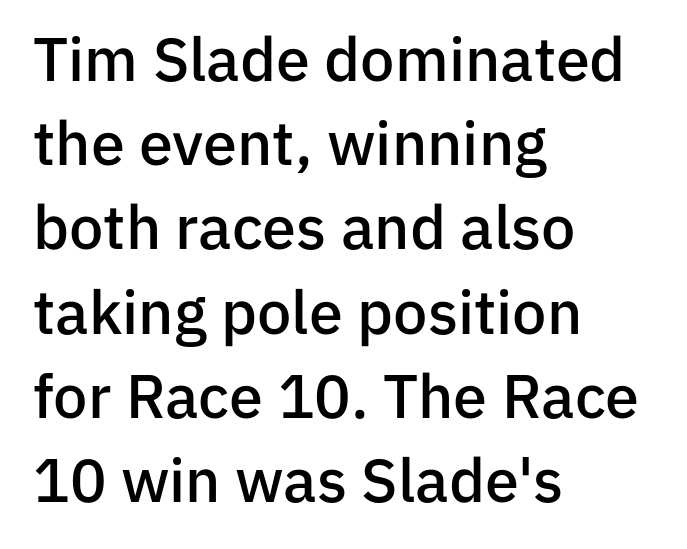
Characters follow at the spacing the type designer built in. A typesetter would call this proportional, since set widths differ per character. The paragraph has a hard left edge and a soft right edge. What kind of face is this? One without serifs — a sans. The rendering uses a moderate line-height, typical for paragraphs.
